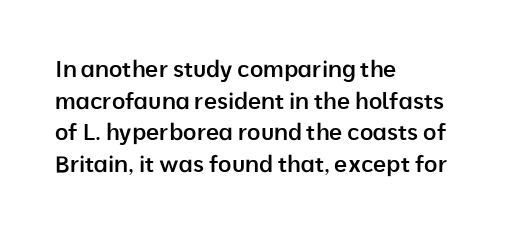
Q: Is the text bold? A: Semi-bold.
Q: Is the text italic (slanted)? A: No, it is upright.
Q: Is the text underlined? A: No.
Q: How is the paragraph aligned? A: Left-aligned.
Q: Is the spacing between letters normal or unusually wide? A: Normal.
Q: Is the spacing between lines tight, normal or loose? A: Normal.
